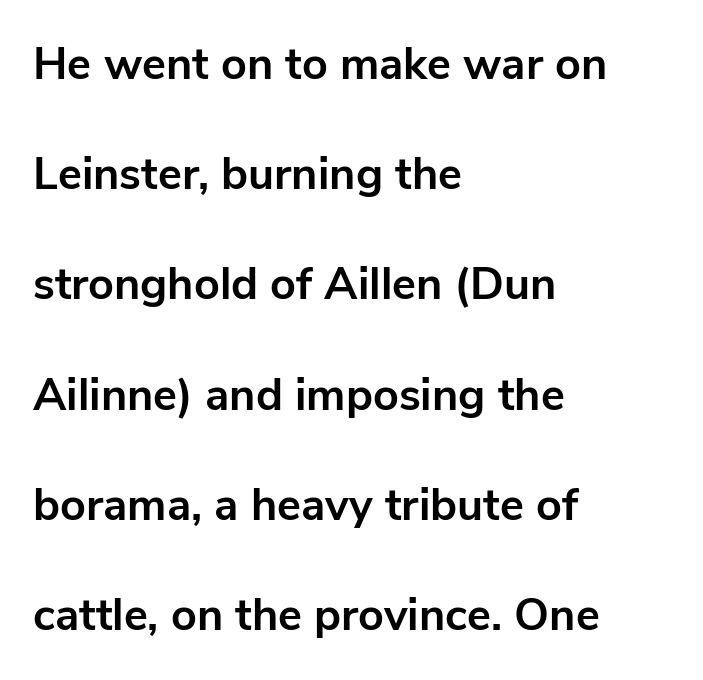
Q: Is the text bold? A: Yes.
Q: Is the text italic (slanted)? A: No, it is upright.
Q: Is the typeface a serif or a sans-serif typeface? A: Sans-serif.
Q: Is the text underlined? A: No.
Q: How is the paragraph aligned? A: Left-aligned.
Q: Is the spacing between letters normal or unusually wide? A: Normal.
Q: Is the spacing between lines tight, normal or loose? A: Loose.
Q: Width (condensed, normal, or wide)? A: Normal.
Q: Stroke contrast? A: Low.
Q: x-height? A: Medium.
Q: Monospaced? A: No.
